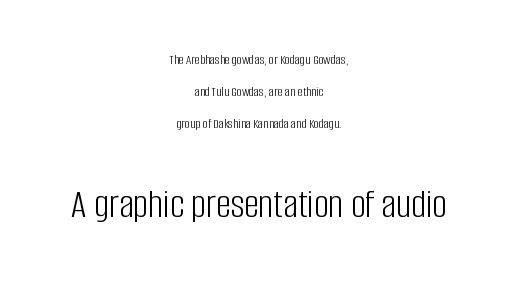
The image shows 41 px light, condensed sans-serif type, upright; set centered, loose line spacing (2.28x), normal letter spacing, not underlined; the second (bottom) block is 2.93x larger; low stroke contrast and a large x-height.
